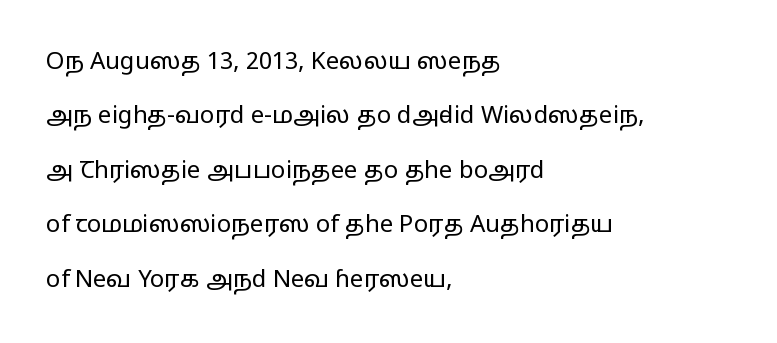
The image shows 24 px text type, upright; set left-aligned, loose line spacing (2.27x), normal letter spacing, not underlined.
